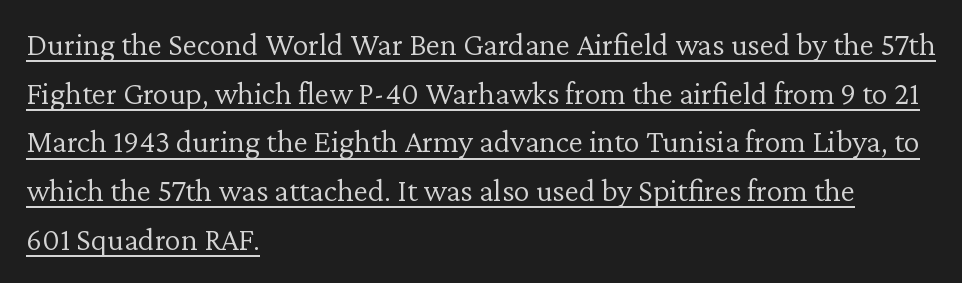
Q: Is the text bold? A: No.
Q: Is the text italic (slanted)? A: No, it is upright.
Q: Is the typeface a serif or a sans-serif typeface? A: Serif.
Q: Is the text underlined? A: Yes.
Q: How is the paragraph aligned? A: Left-aligned.
Q: Is the spacing between letters normal or unusually wide? A: Normal.
Q: Is the spacing between lines tight, normal or loose? A: Normal.
Q: Width (condensed, normal, or wide)? A: Normal.
Q: Stroke contrast? A: Low.
Q: x-height? A: Medium.
Q: Monospaced? A: No.
